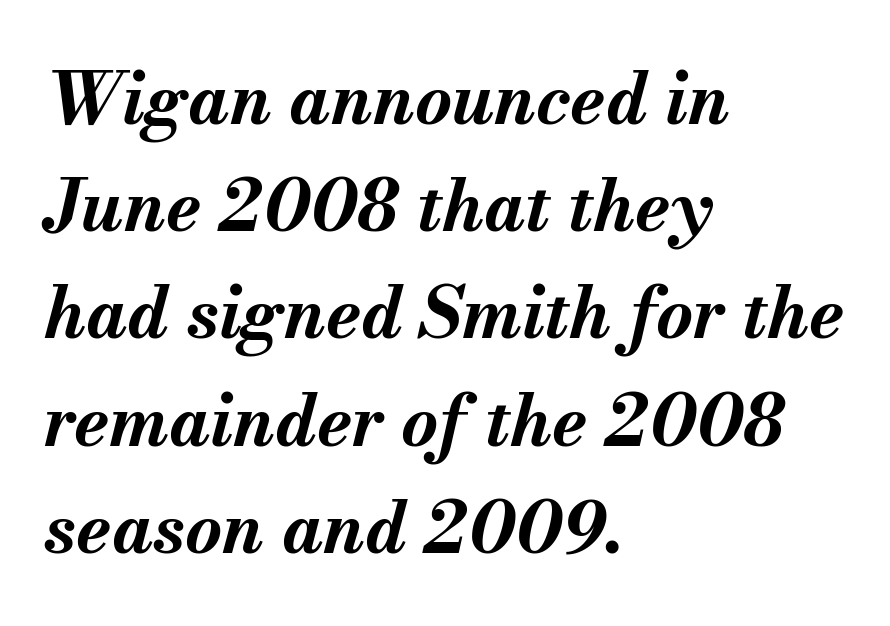
This sample has the flowing, uneven cadence of proportional lettering. The passage shown leans; its letterforms are oblique. Tracking here is standard; glyphs follow each other at the usual distance. Summary of weight: heavy, a full bold.
